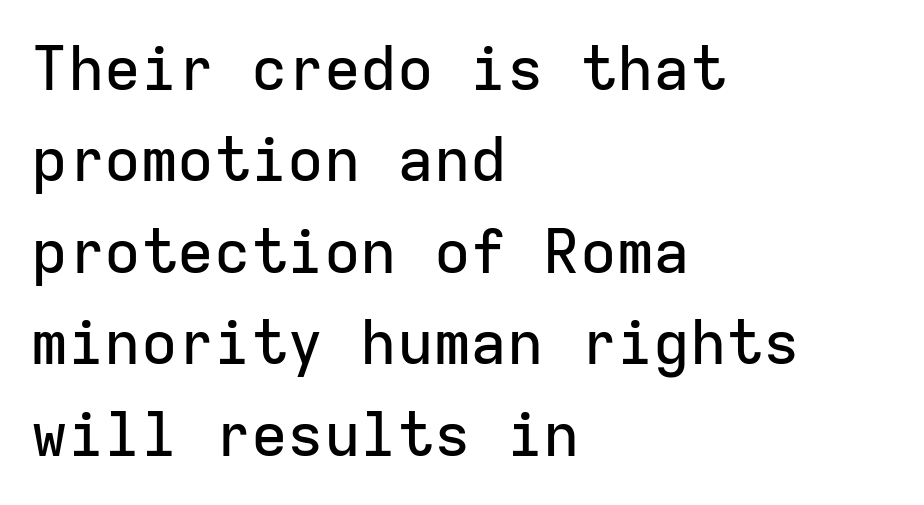
Vertically, the passage feels balanced, rows spaced as you'd expect. Each letter, wide or thin by design, is forced into the same width here. The strip under each line holds only bare page. Grotesque or geometric, the face here clearly has no serifs. Which margin do the lines hug? The left one — the right edge is uneven. Every character sits straight up, as roman type does.
